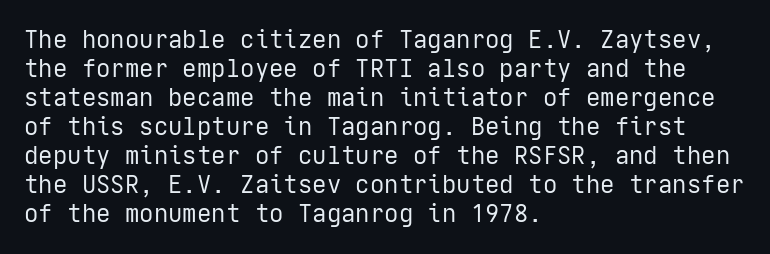
Q: Is the text bold? A: No.
Q: Is the text italic (slanted)? A: No, it is upright.
Q: Is the text underlined? A: No.
Q: How is the paragraph aligned? A: Left-aligned.
Q: Is the spacing between letters normal or unusually wide? A: Normal.
